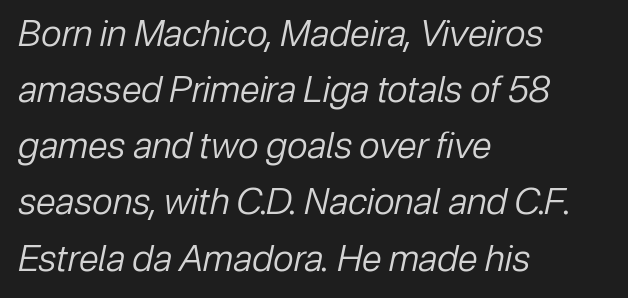
It's the slanting kind of type. A typesetter would call this proportional, since set widths differ per character. Bare-footed words on every line. Each stroke keeps to a modest, everyday thickness or less. Honestly, the letter spacing is just normal — you wouldn't notice it.
